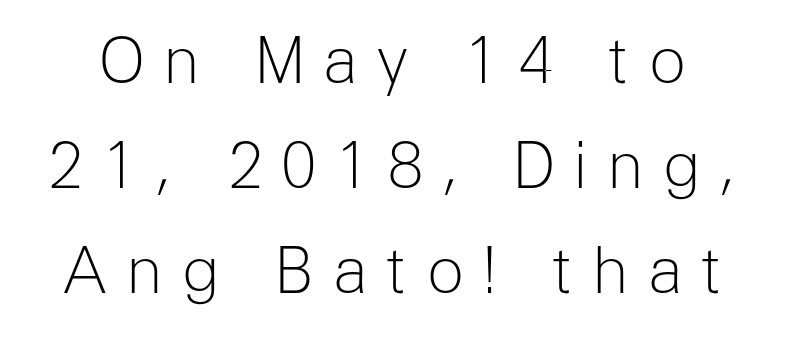
Honestly, there is no underline to notice here at all. Think of a printed novel: that variable character pitch is what you see here. This sample keeps an unexceptional amount of space between lines. Students, note that the glyphs here are deliberately spaced far apart. The weight would be labelled regular, book, light, or lighter still. The passage shown is typeset with a sans-serif family.
